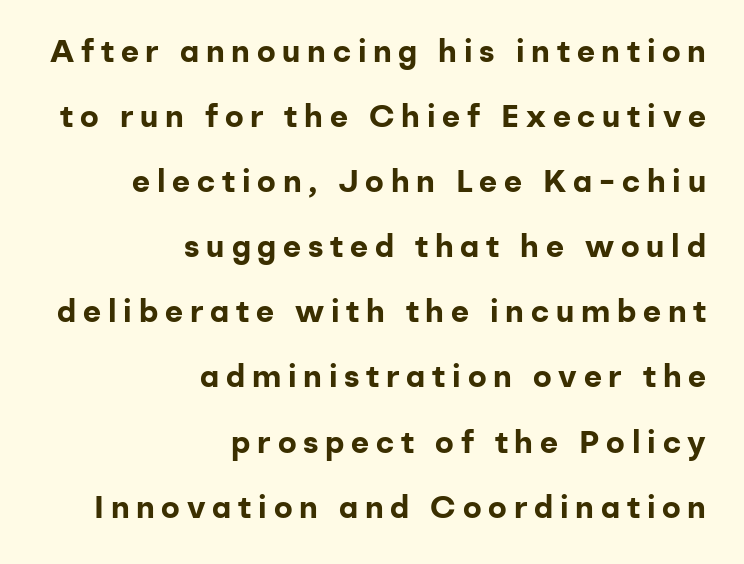
Q: Is the text bold? A: Yes.
Q: Is the text italic (slanted)? A: No, it is upright.
Q: Is the typeface a serif or a sans-serif typeface? A: Sans-serif.
Q: Is the text underlined? A: No.
Q: How is the paragraph aligned? A: Right-aligned.
Q: Is the spacing between letters normal or unusually wide? A: Unusually wide.
Q: Is the spacing between lines tight, normal or loose? A: Loose.
Q: Width (condensed, normal, or wide)? A: Normal.
Q: Stroke contrast? A: Low.
Q: x-height? A: Medium.
Q: Monospaced? A: No.
